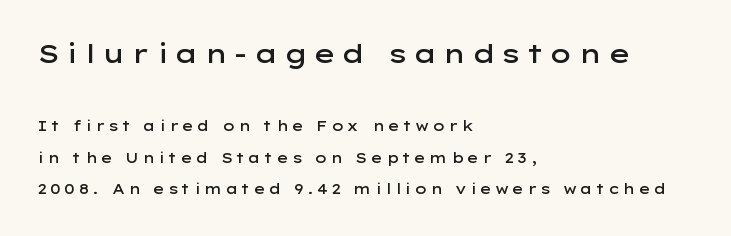
{"italic": "no", "bold": "semi", "underline": "no", "align": "left", "line_spacing": "loose", "line_spacing_ratio": 2.27, "letter_spacing": "wide", "letter_spacing_em": 0.21, "larger_block": "first", "size_ratio": 1.86, "glyph_px": 26}
